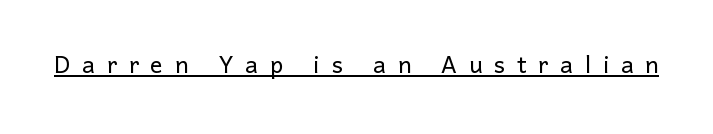
Tracking value appears strongly positive — letters spread wide. Quick note: underline on. No italicization has been applied; the sample stays upright. The weight would be labelled regular, book, light, or lighter still. Here the designer chose a conventional face with non-uniform glyph widths.
